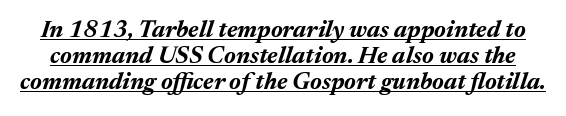
You can see a thin bar hugging the bottom of the glyphs. This sample trades vertical openness for compactness between lines. Style check: oblique. The glyphs have the mass of a bold cut. Spacing between characters is what you'd get straight out of the box.
